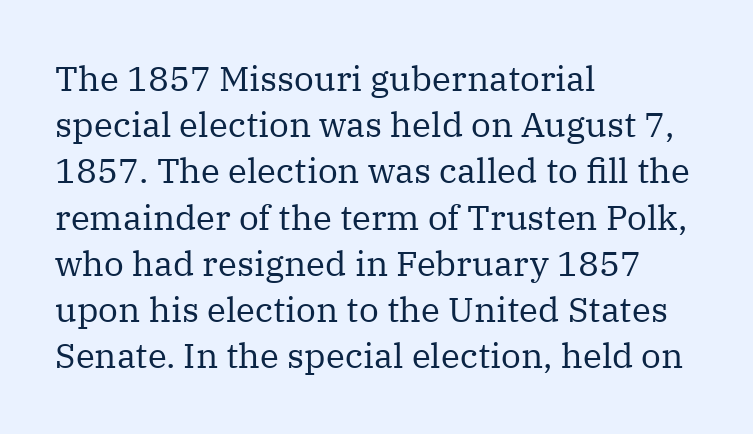
The type family on display is of the serif kind. On a weight scale, this lands at 450 or below. Vertical strokes here are truly vertical. The zone under the glyphs is completely vacant. Compared with typical paragraphs, the rows here are spaced about the same.
